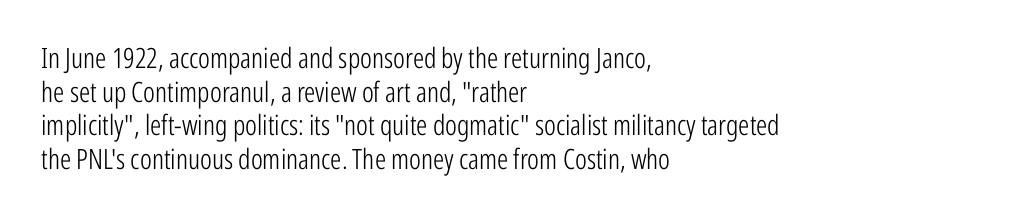
Horizontally, the lines are justified to the leading edge only. Stroke thickness stays within the range of a standard reading face or lighter. Varying glyph widths throughout — classic text-font behaviour. Stroke terminals: plain, sans-serif.
